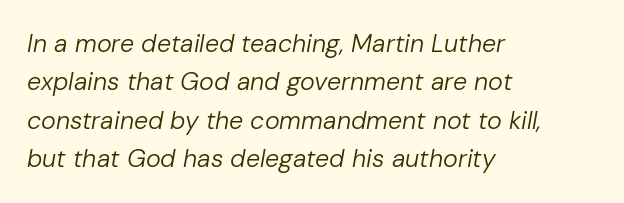
{"italic": "yes", "lean": "right", "slant_degrees": 10, "bold": "no", "underline": "no", "align": "left", "line_spacing": "normal", "line_spacing_ratio": 1.54, "letter_spacing": "normal", "letter_spacing_em": 0.0, "glyph_px": 25}
